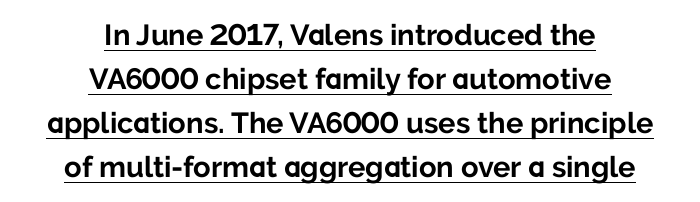
The image shows 29 px bold sans-serif type, upright; set centered, normal line spacing (1.52x), normal letter spacing, underlined; low stroke contrast and a medium x-height.
